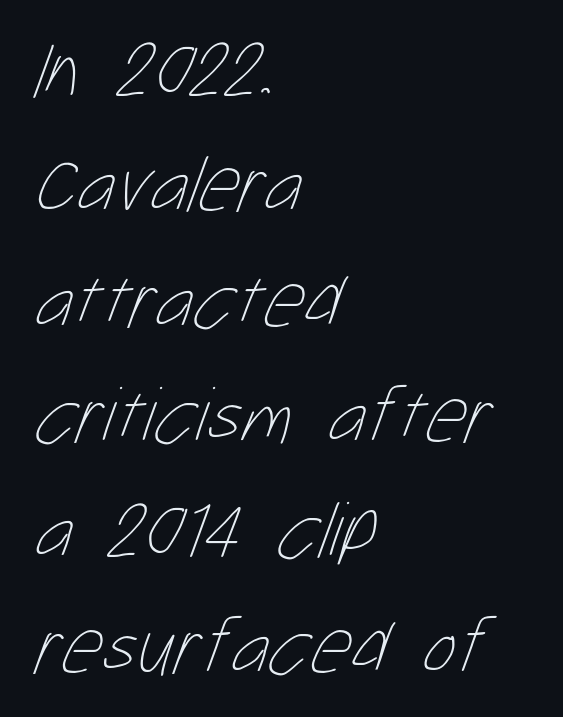
{"bold": "no", "weight": "thin", "width": "condensed", "stroke_contrast": "low", "x_height": "medium", "monospaced": "no", "underline": "no", "align": "left", "line_spacing": "normal", "line_spacing_ratio": 1.46, "letter_spacing": "normal", "letter_spacing_em": 0.0, "glyph_px": 79}
